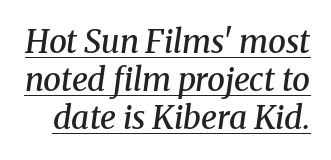
Q: Is the text bold? A: Semi-bold.
Q: Is the text italic (slanted)? A: Yes, it leans right by about 8 degrees.
Q: Is the typeface a serif or a sans-serif typeface? A: Serif.
Q: Is the text underlined? A: Yes.
Q: Is the spacing between letters normal or unusually wide? A: Normal.
Q: Width (condensed, normal, or wide)? A: Normal.
Q: Stroke contrast? A: Medium.
Q: x-height? A: Medium.
Q: Monospaced? A: No.
